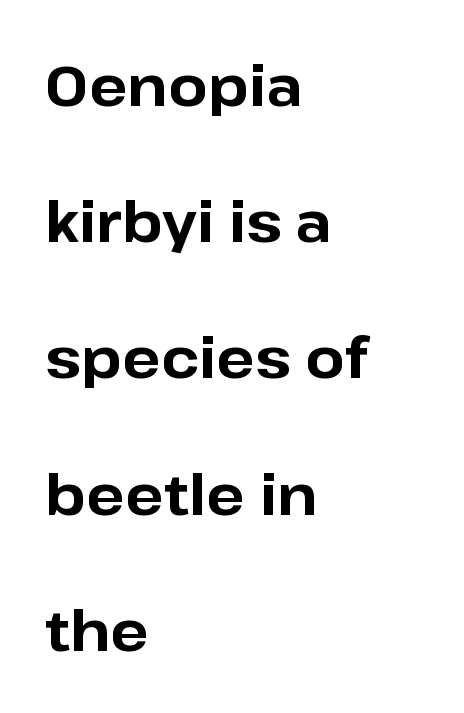
The image shows 57 px bold sans-serif type, upright; set left-aligned, loose line spacing (2.39x), normal letter spacing, not underlined; low stroke contrast and a medium x-height.
